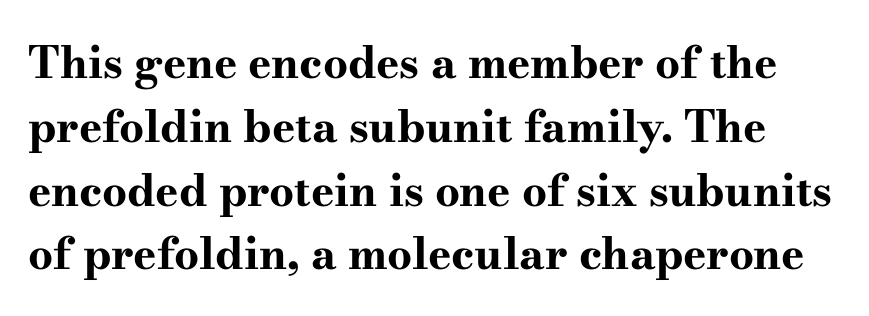
The image shows 44 px bold, wide serif type, upright; set normal line spacing (1.45x), normal letter spacing, not underlined; high stroke contrast and a small x-height.
